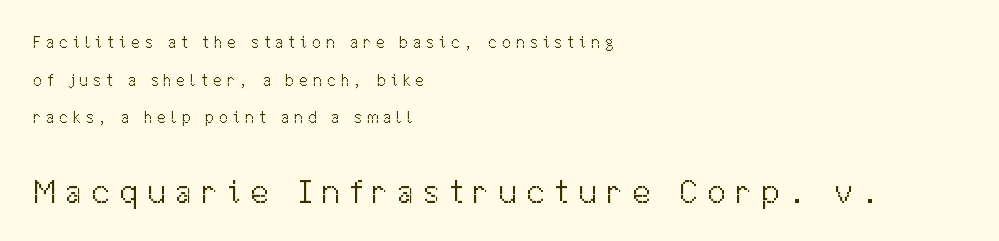
Q: Is the text bold? A: No.
Q: Is the text italic (slanted)? A: No, it is upright.
Q: Is the typeface a serif or a sans-serif typeface? A: Sans-serif.
Q: Is the text underlined? A: No.
Q: How is the paragraph aligned? A: Left-aligned.
Q: Is the spacing between letters normal or unusually wide? A: Unusually wide.
Q: Is the spacing between lines tight, normal or loose? A: Loose.
Q: Which block of text is set in a larger size, the first (top) or the second (bottom)? A: The second (bottom) one.
Q: Width (condensed, normal, or wide)? A: Normal.
Q: Stroke contrast? A: Medium.
Q: x-height? A: Medium.
Q: Monospaced? A: No.
